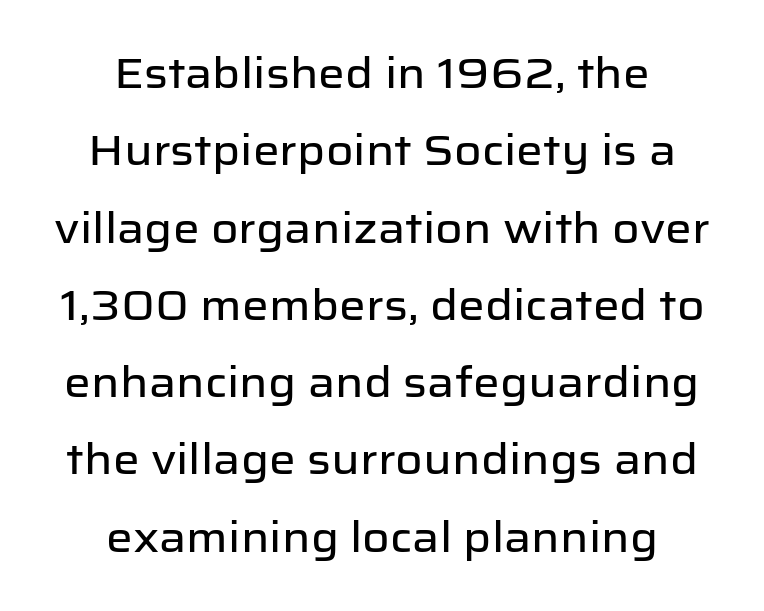
The whitespace from short lines is split evenly between both sides. Unlike italic type, these characters show no tilt at all. The letters advance in unequal steps, a hallmark of proportional type. The space beneath each line is pristine and unruled. These lines are composed in type without serifs. Nothing unusual about the tracking: characters are spaced as the font intends.
